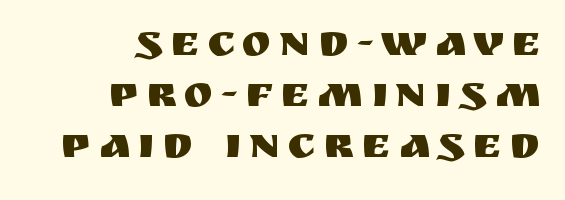
{"serif": "no", "italic": "no", "width": "normal", "stroke_contrast": "medium", "x_height": "large", "monospaced": "no", "underline": "no", "align": "right", "line_spacing_ratio": 1.16, "glyph_px": 44}
